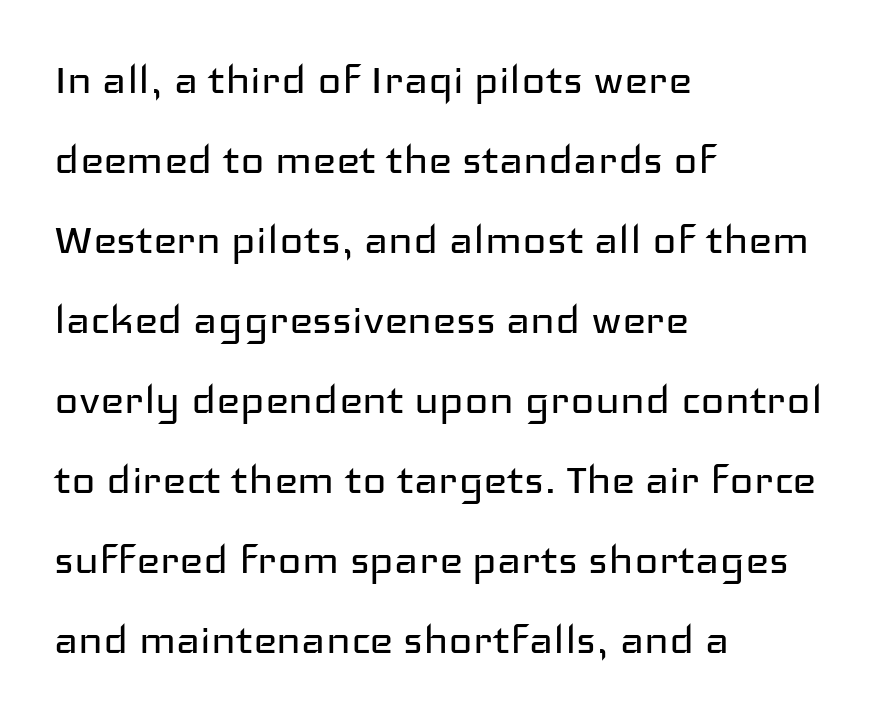
The image shows 51 px regular-weight, wide sans-serif type, upright; set left-aligned, normal line spacing (1.57x), normal letter spacing, not underlined; low stroke contrast and a medium x-height.
